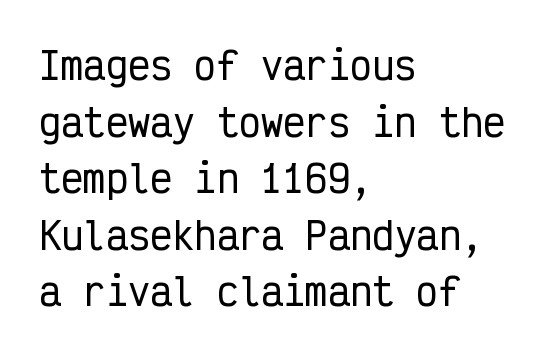
Unmarked baselines from the first word to the last. Here the glyphs are tracked normally, forming tight word shapes. Leading matches the norm, producing a regular column. Layout note: lines flush left.
